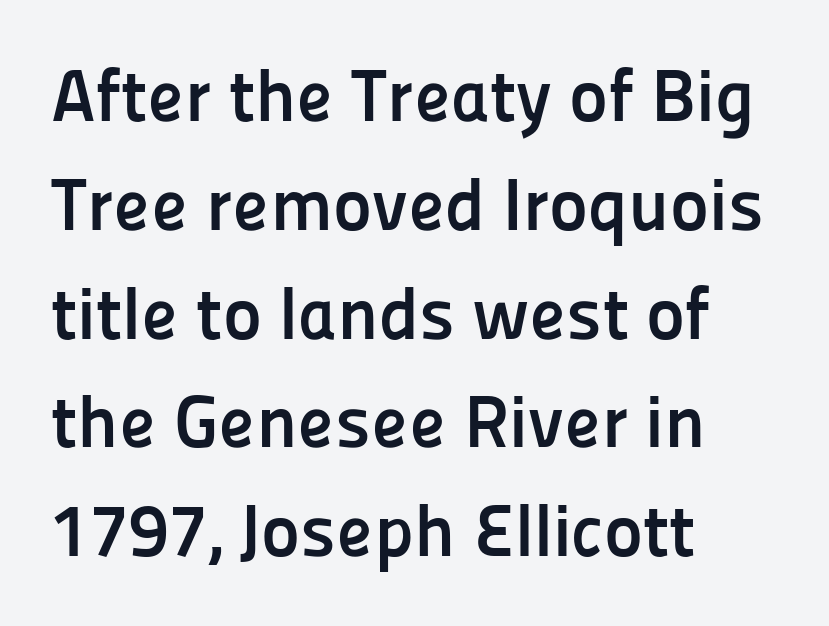
{"serif": "no", "italic": "no", "bold": "yes", "weight": "semibold", "width": "normal", "stroke_contrast": "low", "x_height": "medium", "monospaced": "no", "underline": "no", "align": "left", "line_spacing": "normal", "line_spacing_ratio": 1.47, "letter_spacing": "normal", "letter_spacing_em": 0.0, "glyph_px": 74}
